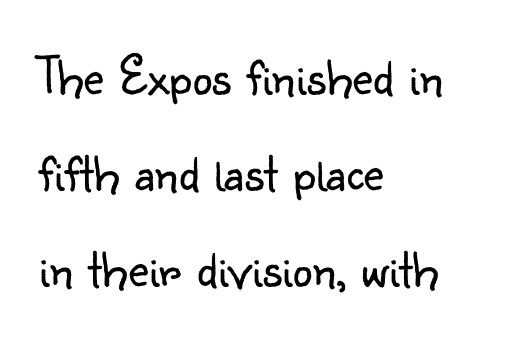
{"serif": "no", "italic": "no", "bold": "no", "weight": "light", "width": "normal", "stroke_contrast": "low", "x_height": "small", "monospaced": "no", "underline": "no", "align": "left", "line_spacing_ratio": 1.71, "letter_spacing": "normal", "letter_spacing_em": 0.0, "glyph_px": 56}
